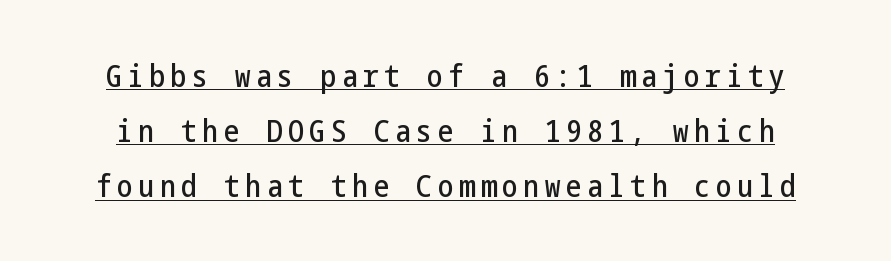
{"serif": "no", "italic": "no", "width": "condensed", "stroke_contrast": "low", "x_height": "medium", "underline": "yes", "line_spacing_ratio": 1.78, "glyph_px": 31}
